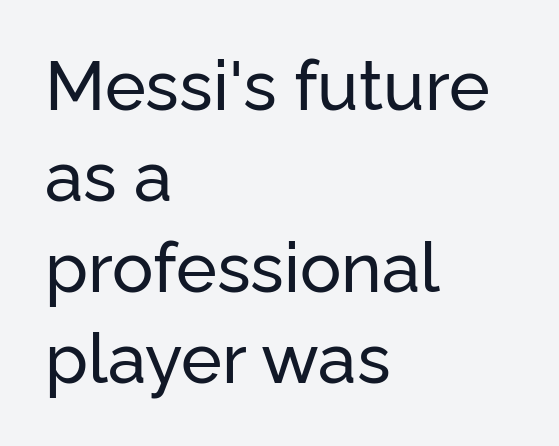
Q: Is the text italic (slanted)? A: No, it is upright.
Q: Is the typeface a serif or a sans-serif typeface? A: Sans-serif.
Q: Is the text underlined? A: No.
Q: How is the paragraph aligned? A: Left-aligned.
Q: Is the spacing between letters normal or unusually wide? A: Normal.
Q: Is the spacing between lines tight, normal or loose? A: Normal.
Q: Width (condensed, normal, or wide)? A: Normal.
Q: Stroke contrast? A: Low.
Q: x-height? A: Medium.
Q: Monospaced? A: No.
